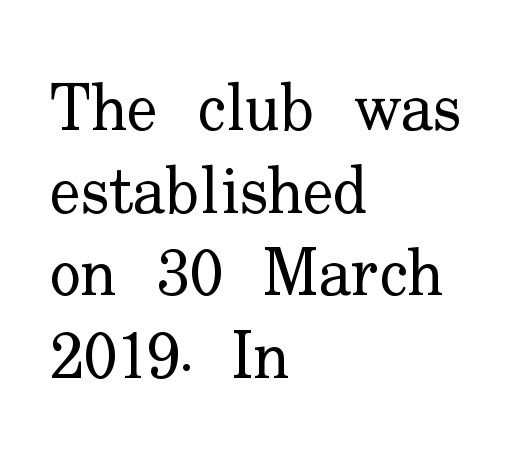
Leading: standard. A typesetter would label this face a serif. Stems and bowls with no extra thickness — not bold. Honestly, the letter spacing is just normal — you wouldn't notice it. Every row of glyphs begins at an identical x-position on the left. Beneath every word, the page is bare.
